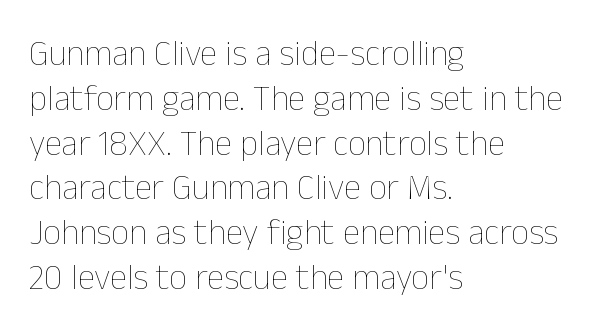
Q: Is the text bold? A: No.
Q: Is the text italic (slanted)? A: No, it is upright.
Q: Is the text underlined? A: No.
Q: How is the paragraph aligned? A: Left-aligned.
Q: Is the spacing between letters normal or unusually wide? A: Normal.
Q: Is the spacing between lines tight, normal or loose? A: Normal.
Q: Width (condensed, normal, or wide)? A: Normal.
Q: Stroke contrast? A: Low.
Q: x-height? A: Medium.
Q: Monospaced? A: No.
